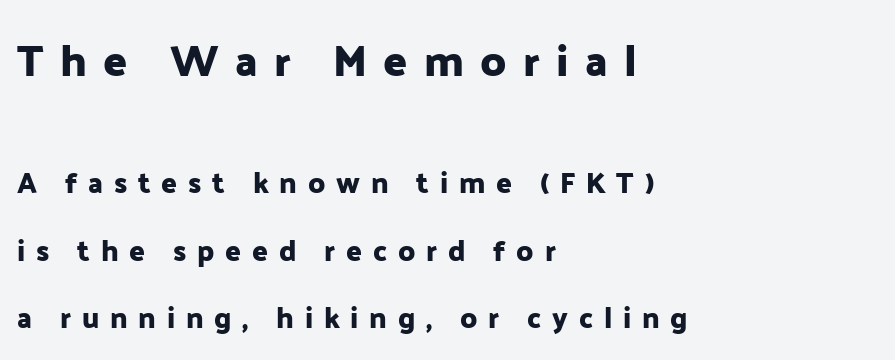
Q: Is the text italic (slanted)? A: No, it is upright.
Q: Is the typeface a serif or a sans-serif typeface? A: Sans-serif.
Q: Is the text underlined? A: No.
Q: How is the paragraph aligned? A: Left-aligned.
Q: Is the spacing between letters normal or unusually wide? A: Unusually wide.
Q: Is the spacing between lines tight, normal or loose? A: Loose.
Q: Which block of text is set in a larger size, the first (top) or the second (bottom)? A: The first (top) one.
Q: Width (condensed, normal, or wide)? A: Normal.
Q: Stroke contrast? A: Low.
Q: x-height? A: Medium.
Q: Monospaced? A: No.
